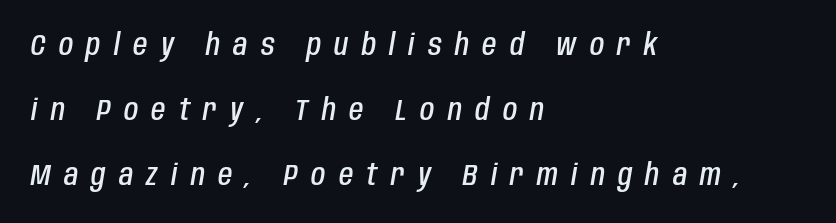
Q: Is the text bold? A: Semi-bold.
Q: Is the text italic (slanted)? A: Yes, it leans right by about 10 degrees.
Q: Is the text underlined? A: No.
Q: How is the paragraph aligned? A: Left-aligned.
Q: Is the spacing between letters normal or unusually wide? A: Unusually wide.
Q: Is the spacing between lines tight, normal or loose? A: Loose.
Q: Width (condensed, normal, or wide)? A: Condensed.
Q: Stroke contrast? A: Low.
Q: x-height? A: Large.
Q: Monospaced? A: No.
